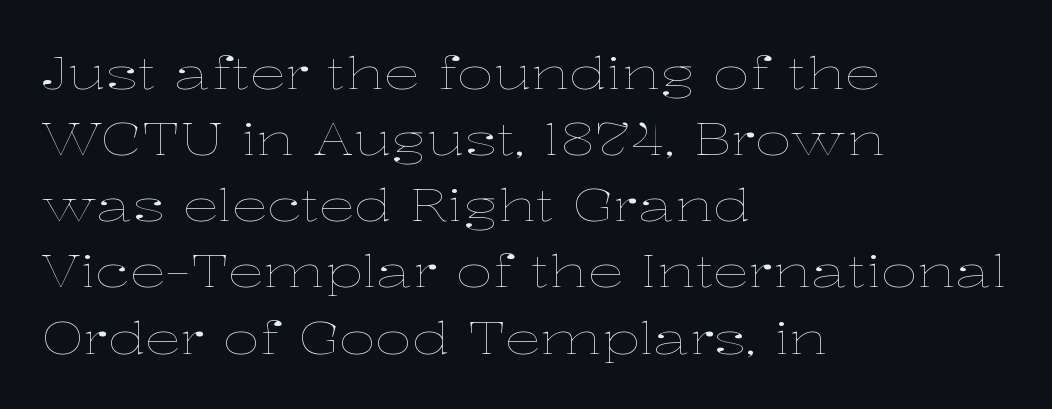
The image shows 45 px thin, wide type, upright; set left-aligned, normal line spacing (1.47x), normal letter spacing, not underlined; low stroke contrast and a medium x-height.
